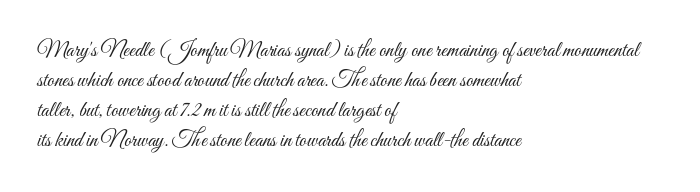
Reading down the column, the eye jumps a familiar distance to each next line. Left-aligned paragraph, ragged on the right. Check under the words: just untouched page.
